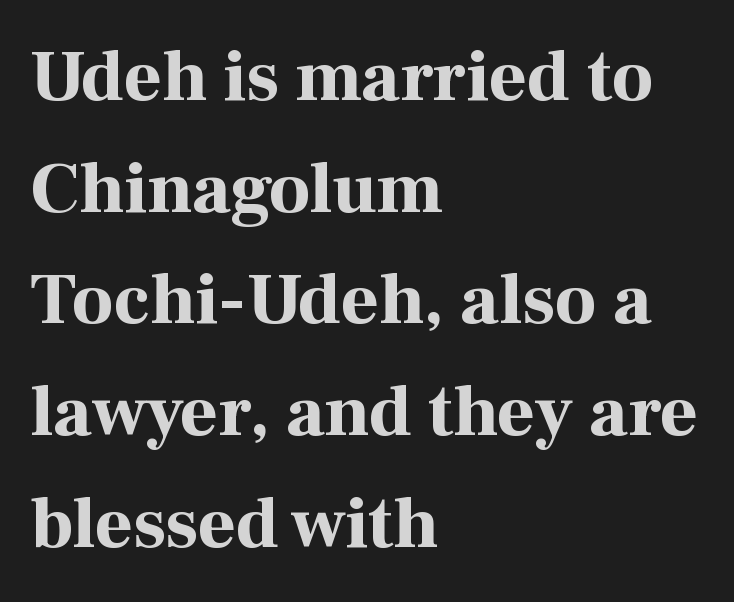
{"serif": "yes", "italic": "no", "bold": "yes", "weight": "bold", "width": "normal", "stroke_contrast": "high", "x_height": "medium", "monospaced": "no", "underline": "no", "align": "left", "line_spacing": "normal", "line_spacing_ratio": 1.53, "letter_spacing": "normal", "letter_spacing_em": 0.0, "glyph_px": 73}
